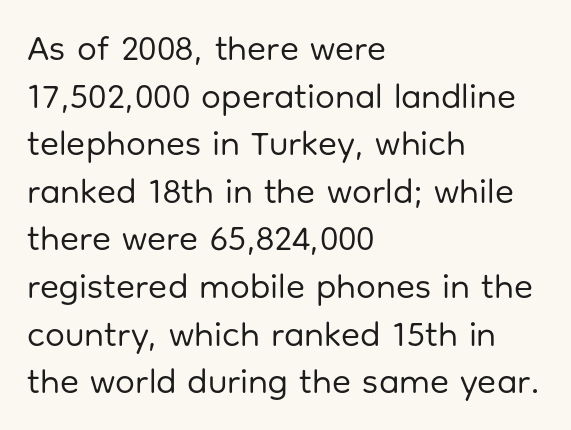
The image shows 35 px regular-weight sans-serif type, upright; set left-aligned, normal line spacing (1.36x), normal letter spacing, not underlined; low stroke contrast and a medium x-height.
